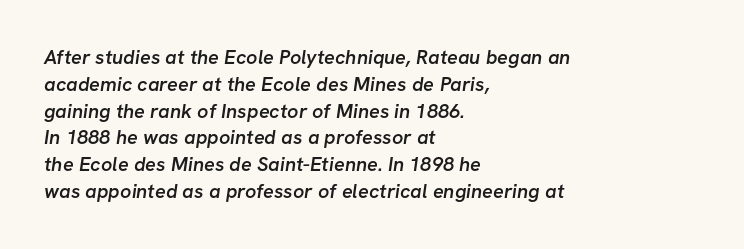
The image shows 20 px text type; set left-aligned, normal line spacing (1.34x), normal letter spacing, not underlined.
